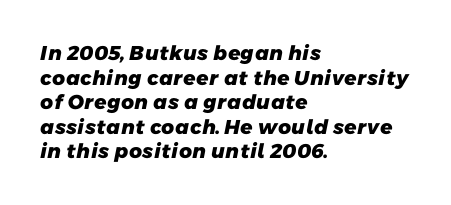
The image shows 20 px bold type; set left-aligned, line spacing 1.23x, normal letter spacing, not underlined.
